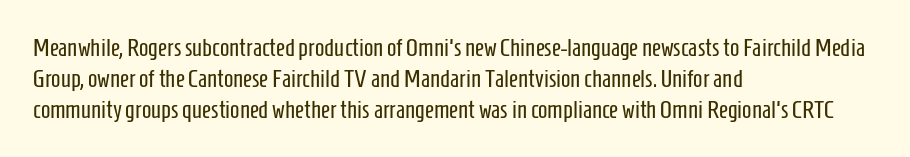
Q: Is the text bold? A: No.
Q: Is the text italic (slanted)? A: No, it is upright.
Q: Is the text underlined? A: No.
Q: How is the paragraph aligned? A: Left-aligned.
Q: Is the spacing between letters normal or unusually wide? A: Normal.
